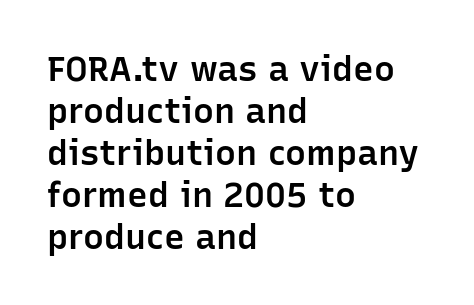
Q: Is the text bold? A: Semi-bold.
Q: Is the text italic (slanted)? A: No, it is upright.
Q: Is the typeface a serif or a sans-serif typeface? A: Sans-serif.
Q: Is the text underlined? A: No.
Q: How is the paragraph aligned? A: Left-aligned.
Q: Is the spacing between letters normal or unusually wide? A: Normal.
Q: Width (condensed, normal, or wide)? A: Normal.
Q: Stroke contrast? A: Low.
Q: x-height? A: Medium.
Q: Monospaced? A: No.
